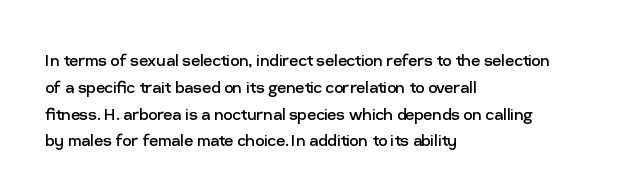
The image shows 20 px text type, upright; set left-aligned, normal line spacing (1.34x), normal letter spacing, not underlined.
